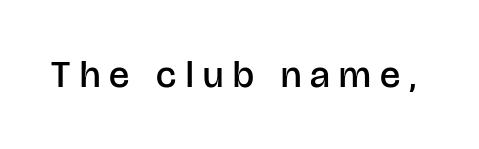
Q: Is the text bold? A: Semi-bold.
Q: Is the text italic (slanted)? A: No, it is upright.
Q: Is the typeface a serif or a sans-serif typeface? A: Sans-serif.
Q: Is the text underlined? A: No.
Q: Is the spacing between letters normal or unusually wide? A: Unusually wide.
Q: Width (condensed, normal, or wide)? A: Normal.
Q: Stroke contrast? A: Low.
Q: x-height? A: Large.
Q: Monospaced? A: No.
